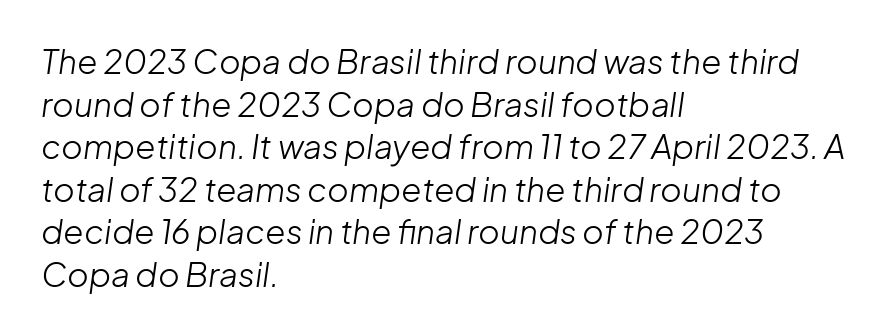
The image shows 33 px light type, italic (leaning right); set left-aligned, normal line spacing (1.29x), normal letter spacing, not underlined; low stroke contrast and a medium x-height.
